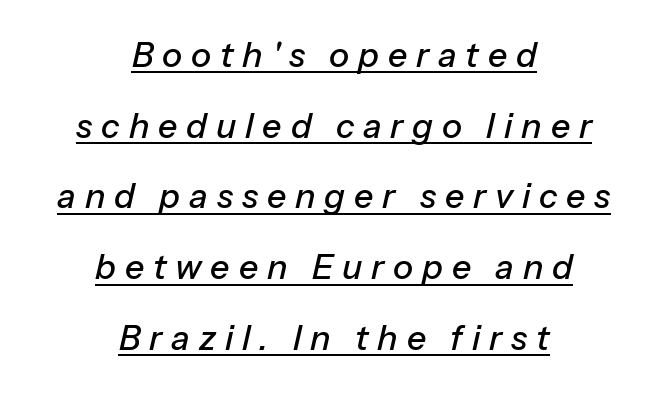
{"italic": "yes", "lean": "right", "slant_degrees": 13, "width": "normal", "stroke_contrast": "low", "x_height": "medium", "monospaced": "no", "underline": "yes", "align": "center", "line_spacing": "loose", "line_spacing_ratio": 2.08, "letter_spacing": "wide", "letter_spacing_em": 0.26, "glyph_px": 34}
